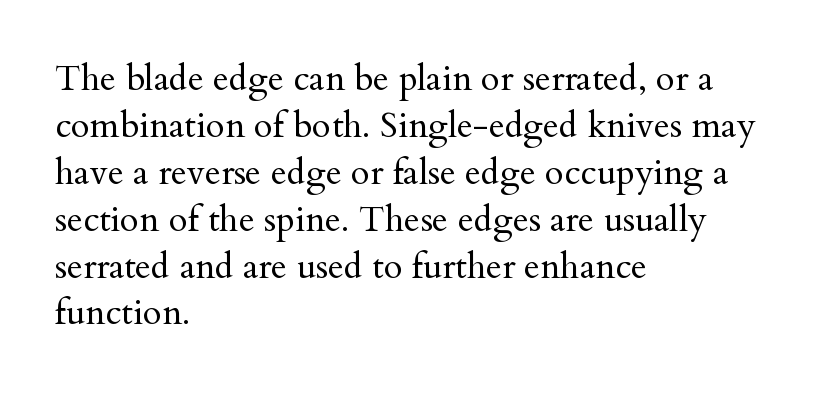
{"serif": "yes", "italic": "no", "bold": "no", "weight": "regular", "width": "normal", "stroke_contrast": "medium", "x_height": "small", "monospaced": "no", "underline": "no", "align": "left", "line_spacing": "normal", "line_spacing_ratio": 1.34, "letter_spacing": "normal", "letter_spacing_em": 0.0, "glyph_px": 35}
